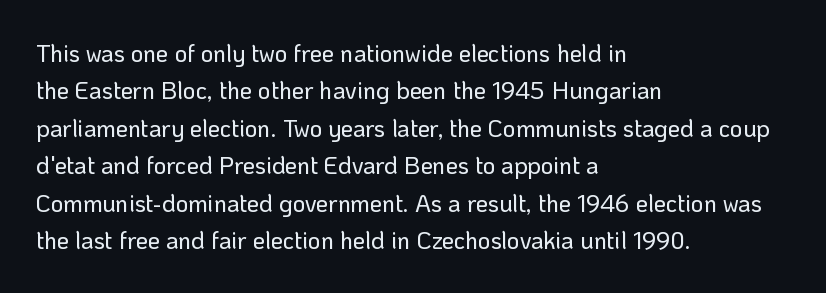
{"italic": "no", "underline": "no", "align": "left", "line_spacing": "normal", "line_spacing_ratio": 1.56, "letter_spacing": "normal", "letter_spacing_em": 0.0, "glyph_px": 24}
